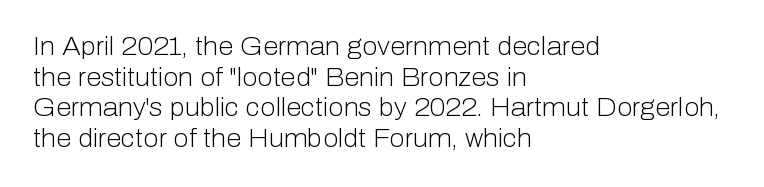
The image shows 25 px text type, upright; set left-aligned, line spacing 1.23x, normal letter spacing, not underlined.
